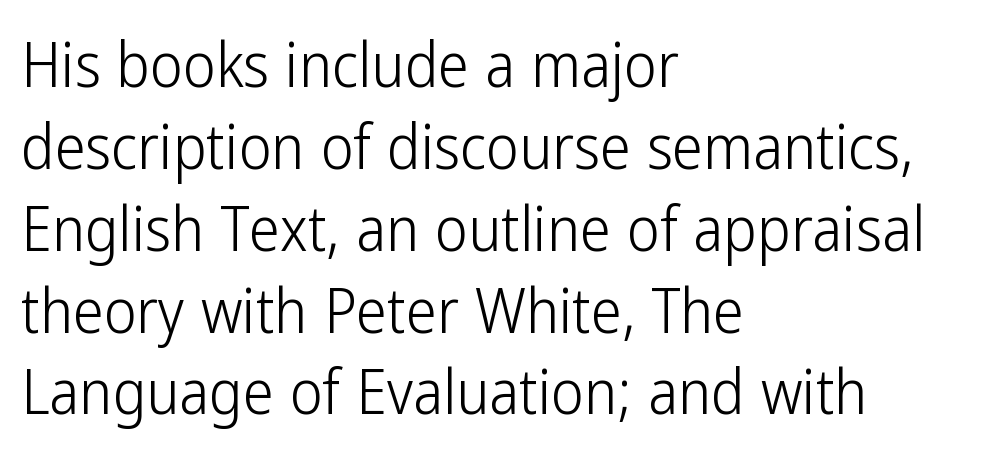
The image shows 62 px light, condensed sans-serif type, upright; set left-aligned, normal line spacing (1.32x), normal letter spacing, not underlined; low stroke contrast and a medium x-height.
